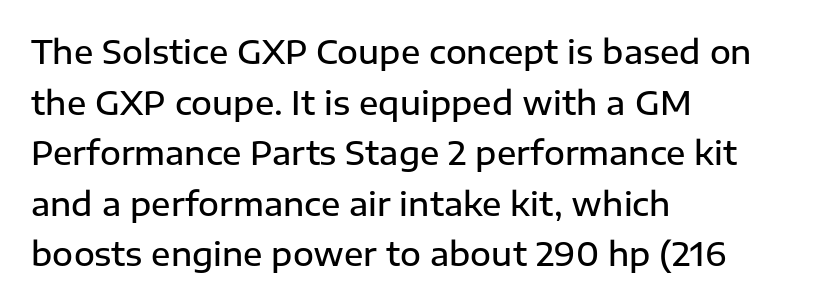
Q: Is the text bold? A: Semi-bold.
Q: Is the text italic (slanted)? A: No, it is upright.
Q: Is the typeface a serif or a sans-serif typeface? A: Sans-serif.
Q: Is the text underlined? A: No.
Q: How is the paragraph aligned? A: Left-aligned.
Q: Is the spacing between letters normal or unusually wide? A: Normal.
Q: Is the spacing between lines tight, normal or loose? A: Normal.
Q: Width (condensed, normal, or wide)? A: Normal.
Q: Stroke contrast? A: Low.
Q: x-height? A: Medium.
Q: Monospaced? A: No.
